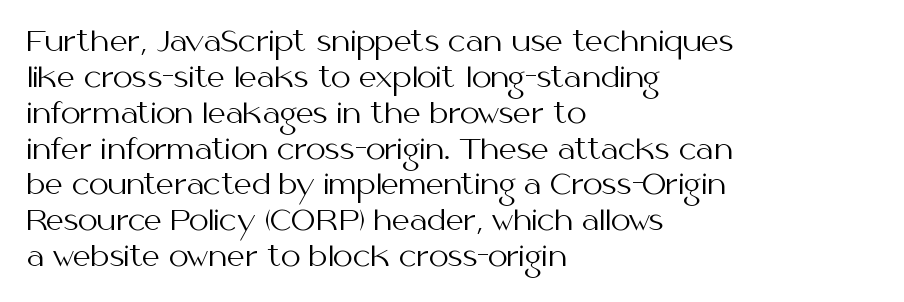
{"serif": "no", "italic": "no", "bold": "no", "weight": "regular", "width": "normal", "stroke_contrast": "medium", "x_height": "medium", "monospaced": "no", "underline": "no", "align": "left", "line_spacing": "normal", "line_spacing_ratio": 1.28, "letter_spacing": "normal", "letter_spacing_em": 0.0, "glyph_px": 28}
